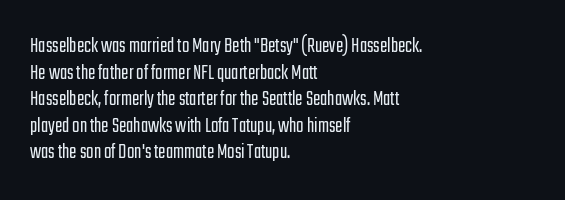
The image shows 22 px text type, upright; set left-aligned, line spacing 1.21x, normal letter spacing, not underlined.
